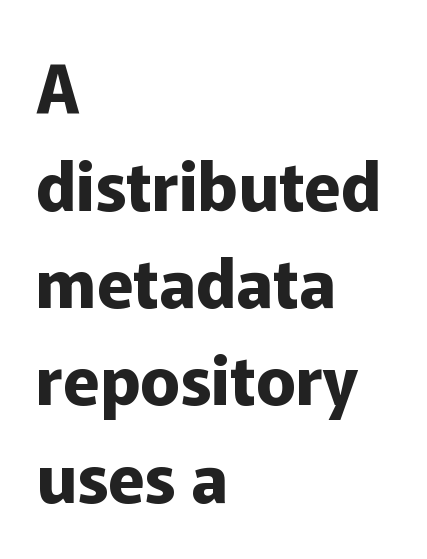
Letterform terminals end flat and unadorned throughout the passage. Layout note: lines flush left. Here the designer chose a conventional face with non-uniform glyph widths. A typesetter would call this leading conventional body-copy spacing.
